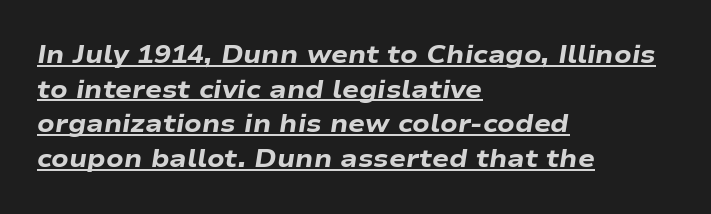
{"italic": "yes", "lean": "right", "slant_degrees": 9, "bold": "yes", "underline": "yes", "align": "left", "line_spacing": "normal", "line_spacing_ratio": 1.39, "letter_spacing": "normal", "letter_spacing_em": 0.0, "glyph_px": 25}
